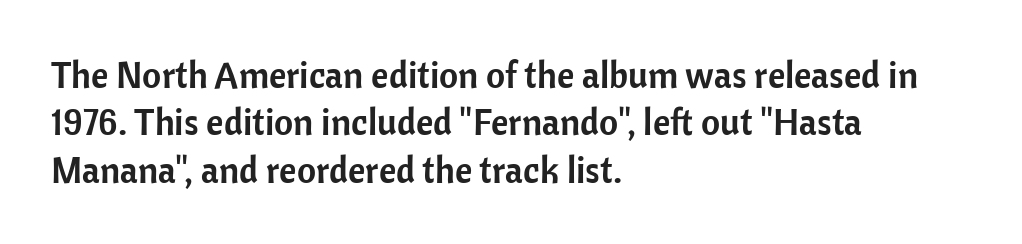
Q: Is the text italic (slanted)? A: No, it is upright.
Q: Is the typeface a serif or a sans-serif typeface? A: Sans-serif.
Q: Is the text underlined? A: No.
Q: How is the paragraph aligned? A: Left-aligned.
Q: Is the spacing between letters normal or unusually wide? A: Normal.
Q: Is the spacing between lines tight, normal or loose? A: Normal.
Q: Width (condensed, normal, or wide)? A: Normal.
Q: Stroke contrast? A: Low.
Q: x-height? A: Medium.
Q: Monospaced? A: No.
